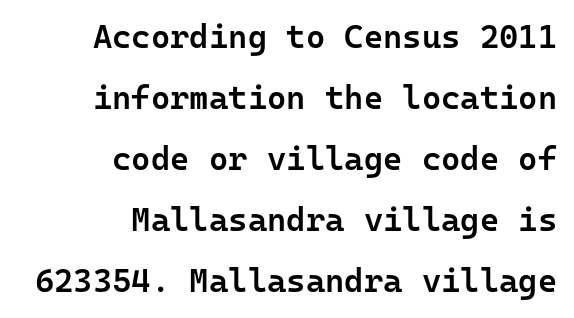
{"serif": "no", "italic": "no", "bold": "semi", "weight": "semibold", "width": "normal", "stroke_contrast": "low", "x_height": "medium", "monospaced": "yes", "underline": "no", "align": "right", "line_spacing_ratio": 1.85, "letter_spacing": "normal", "letter_spacing_em": 0.0, "glyph_px": 33}
